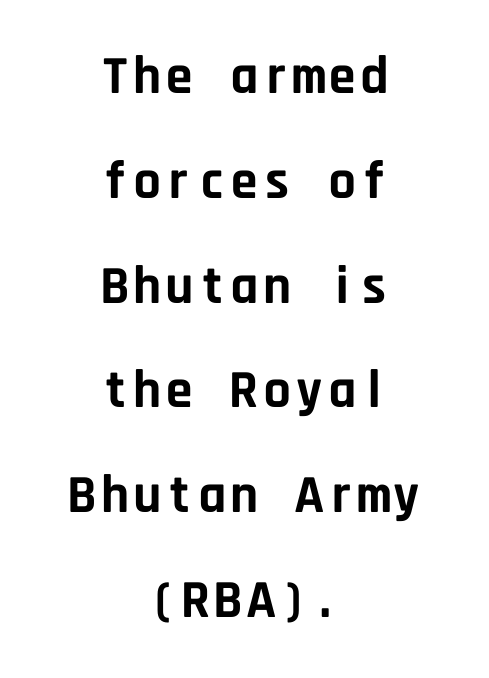
The image shows 54 px bold sans-serif type, upright, monospaced; set centered, loose line spacing (1.94x), normal letter spacing, not underlined; low stroke contrast and a large x-height.
